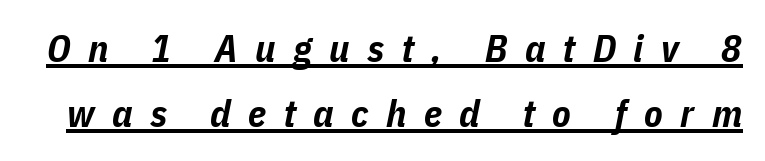
The image shows 38 px bold, condensed type, italic (leaning right); set normal line spacing (1.7x), unusually wide letter spacing (+0.46 em), underlined; low stroke contrast and a medium x-height.
